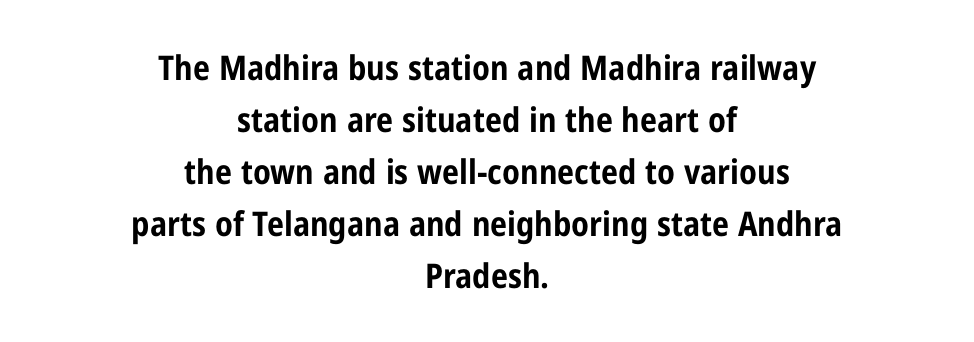
Q: Is the text bold? A: Yes.
Q: Is the text italic (slanted)? A: No, it is upright.
Q: Is the typeface a serif or a sans-serif typeface? A: Sans-serif.
Q: Is the text underlined? A: No.
Q: How is the paragraph aligned? A: Centered.
Q: Is the spacing between letters normal or unusually wide? A: Normal.
Q: Is the spacing between lines tight, normal or loose? A: Normal.
Q: Width (condensed, normal, or wide)? A: Condensed.
Q: Stroke contrast? A: Low.
Q: x-height? A: Medium.
Q: Monospaced? A: No.
